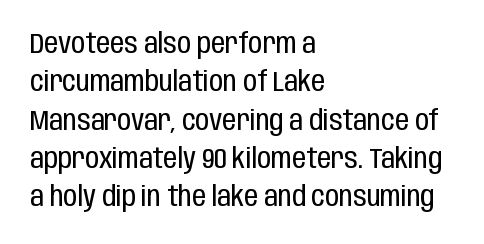
{"serif": "no", "italic": "no", "bold": "no", "weight": "regular", "width": "condensed", "stroke_contrast": "low", "x_height": "large", "monospaced": "no", "underline": "no", "align": "left", "line_spacing": "normal", "line_spacing_ratio": 1.37, "letter_spacing": "normal", "letter_spacing_em": 0.0, "glyph_px": 28}
